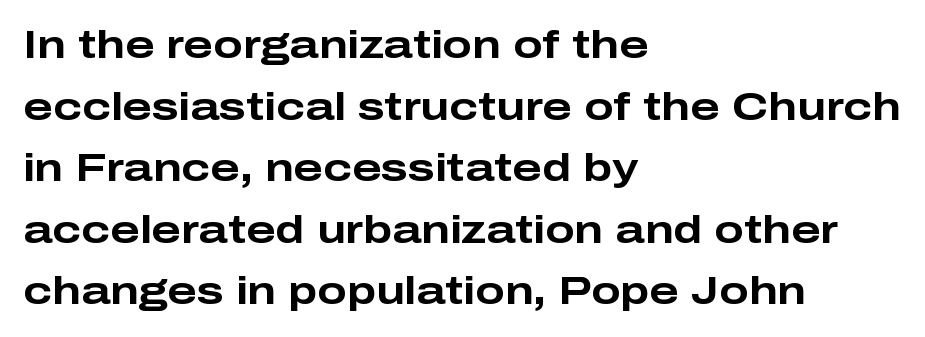
Q: Is the text bold? A: Yes.
Q: Is the text italic (slanted)? A: No, it is upright.
Q: Is the typeface a serif or a sans-serif typeface? A: Sans-serif.
Q: Is the text underlined? A: No.
Q: How is the paragraph aligned? A: Left-aligned.
Q: Is the spacing between letters normal or unusually wide? A: Normal.
Q: Is the spacing between lines tight, normal or loose? A: Normal.
Q: Width (condensed, normal, or wide)? A: Wide.
Q: Stroke contrast? A: Low.
Q: x-height? A: Medium.
Q: Monospaced? A: No.
